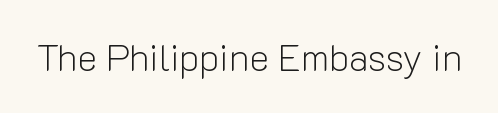
The image shows 37 px light sans-serif type, upright; set normal letter spacing, not underlined; low stroke contrast and a medium x-height.
